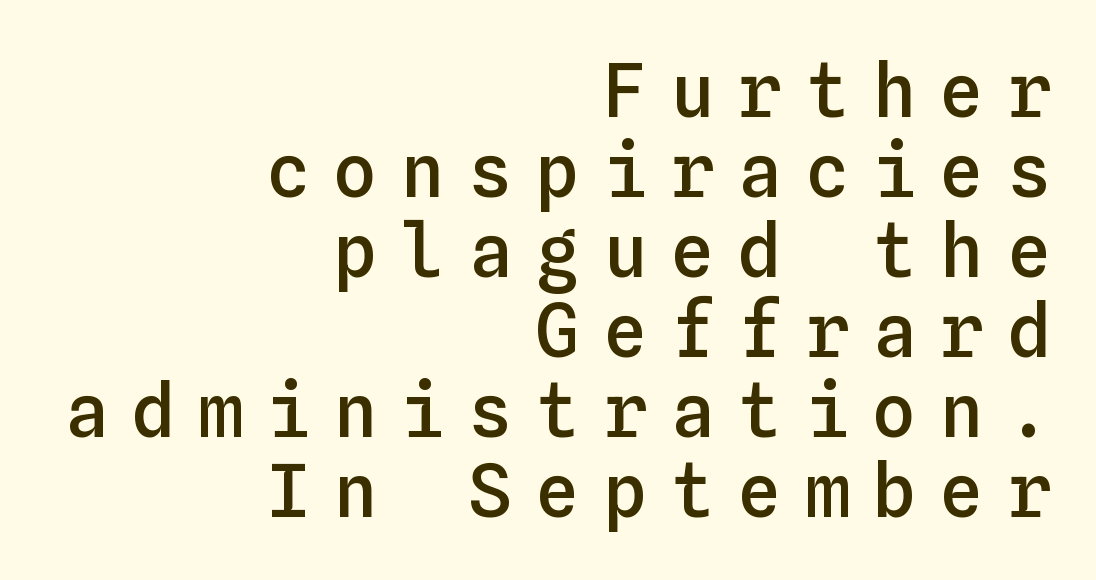
The image shows 74 px semibold type, upright, monospaced; set right-aligned, tight line spacing (1.08x), unusually wide letter spacing (+0.31 em), not underlined; low stroke contrast and a medium x-height.
